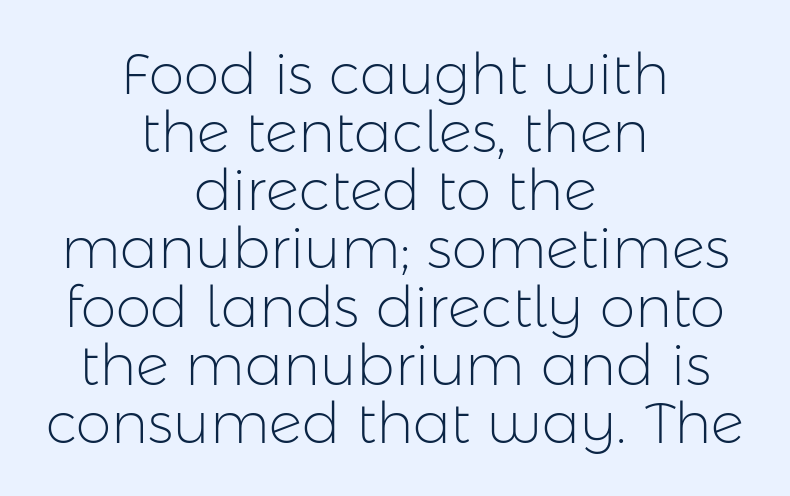
The image shows 57 px light sans-serif type, upright; set centered, tight line spacing (1.02x), normal letter spacing, not underlined; low stroke contrast and a medium x-height.
